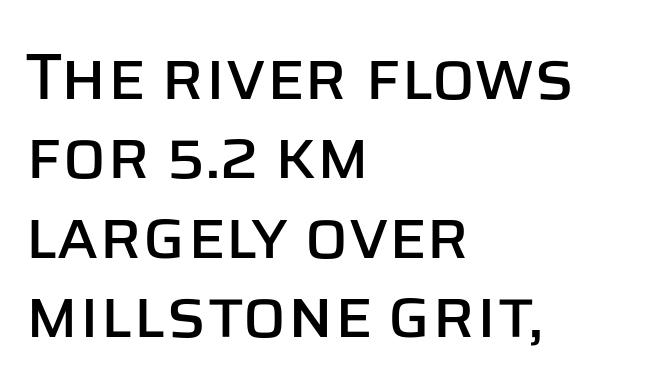
The image shows 65 px sans-serif type, upright; set left-aligned, line spacing 1.22x, normal letter spacing, not underlined; low stroke contrast and a large x-height.
